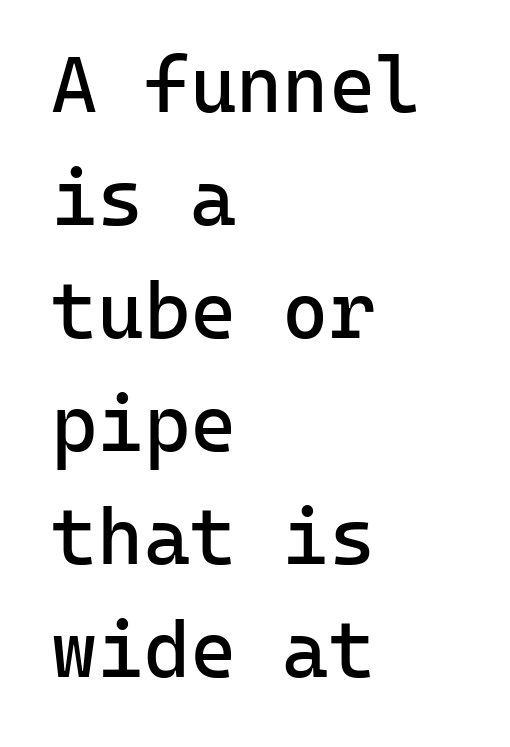
Q: Is the text bold? A: No.
Q: Is the text italic (slanted)? A: No, it is upright.
Q: Is the typeface a serif or a sans-serif typeface? A: Sans-serif.
Q: Is the text underlined? A: No.
Q: How is the paragraph aligned? A: Left-aligned.
Q: Is the spacing between letters normal or unusually wide? A: Normal.
Q: Is the spacing between lines tight, normal or loose? A: Normal.
Q: Width (condensed, normal, or wide)? A: Normal.
Q: Stroke contrast? A: Low.
Q: x-height? A: Medium.
Q: Monospaced? A: Yes.
